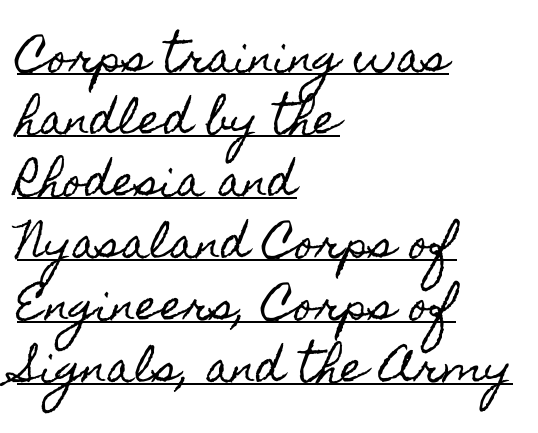
Varying glyph widths throughout — classic text-font behaviour. Is there an underline? Yes — a line sits under the letters. Look at the tracking — it's just the regular setting, nothing added.
